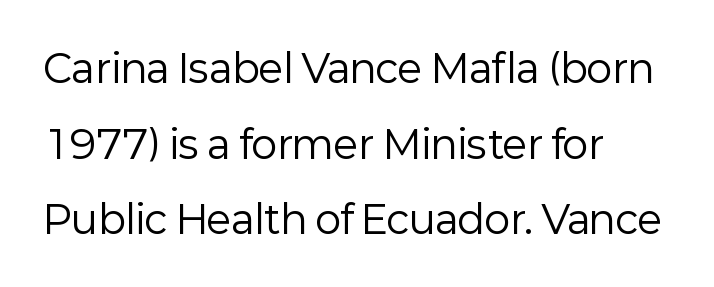
Visually the block forms a straight wall on the left and a jagged coastline on the right. Spacing verdict: proportional, widths tailored to each character. Is this a sans? Yes — the strokes have no serifs. A quiet, ordinary-to-light weight characterises the typeface.
